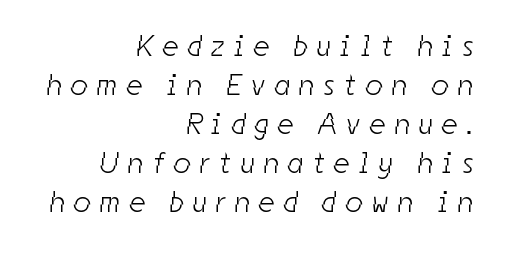
Q: Is the text bold? A: No.
Q: Is the typeface a serif or a sans-serif typeface? A: Sans-serif.
Q: Is the text underlined? A: No.
Q: How is the paragraph aligned? A: Right-aligned.
Q: Is the spacing between letters normal or unusually wide? A: Unusually wide.
Q: Is the spacing between lines tight, normal or loose? A: Normal.
Q: Width (condensed, normal, or wide)? A: Condensed.
Q: Stroke contrast? A: Low.
Q: x-height? A: Medium.
Q: Monospaced? A: No.
